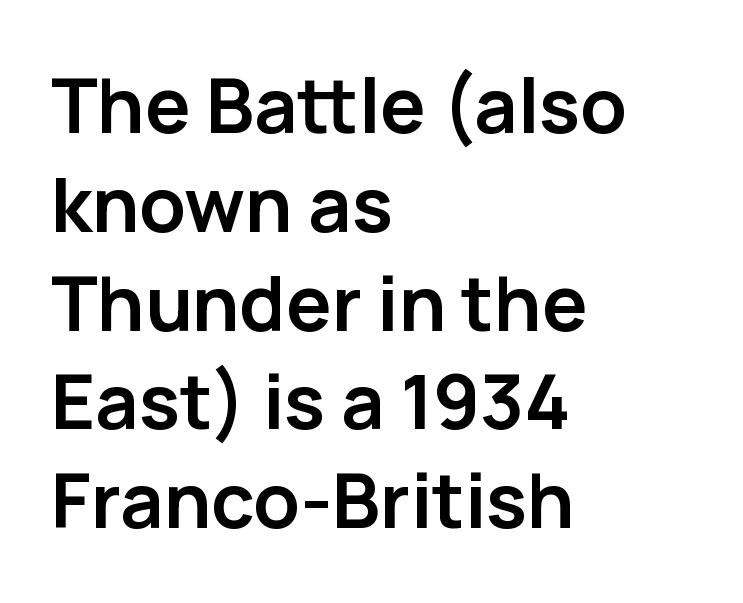
The image shows 76 px semibold sans-serif type, upright; set left-aligned, normal line spacing (1.3x), normal letter spacing, not underlined; low stroke contrast and a medium x-height.
